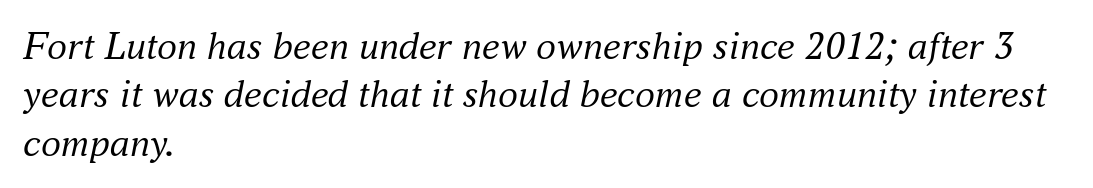
{"serif": "yes", "italic": "yes", "lean": "right", "slant_degrees": 16, "bold": "no", "weight": "regular", "width": "normal", "stroke_contrast": "medium", "x_height": "small", "monospaced": "no", "underline": "no", "align": "left", "line_spacing_ratio": 1.21, "letter_spacing": "normal", "letter_spacing_em": 0.0, "glyph_px": 40}
